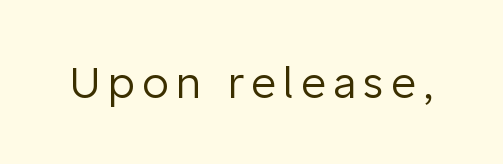
Q: Is the text bold? A: No.
Q: Is the text italic (slanted)? A: No, it is upright.
Q: Is the typeface a serif or a sans-serif typeface? A: Sans-serif.
Q: Is the text underlined? A: No.
Q: Width (condensed, normal, or wide)? A: Normal.
Q: Stroke contrast? A: Low.
Q: x-height? A: Medium.
Q: Monospaced? A: No.
